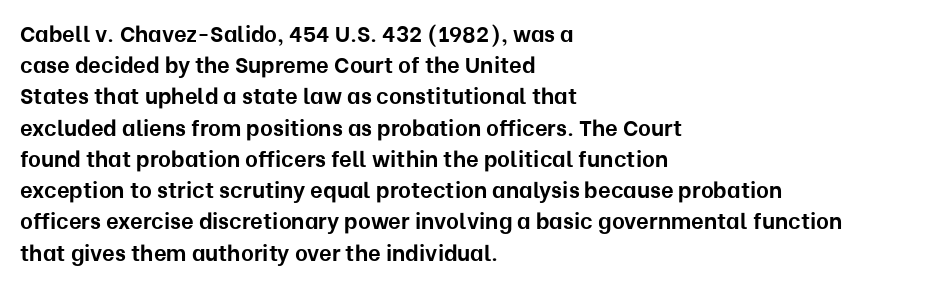
The image shows 22 px bold type, upright; set left-aligned, normal line spacing (1.42x), normal letter spacing, not underlined.
